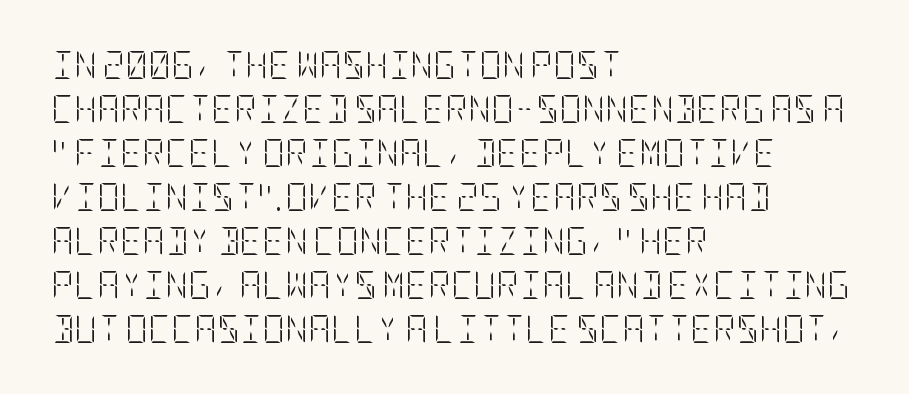
Q: Is the text bold? A: No.
Q: Is the text italic (slanted)? A: No, it is upright.
Q: Is the text underlined? A: No.
Q: How is the paragraph aligned? A: Left-aligned.
Q: Is the spacing between letters normal or unusually wide? A: Normal.
Q: Is the spacing between lines tight, normal or loose? A: Normal.
Q: Width (condensed, normal, or wide)? A: Condensed.
Q: Stroke contrast? A: Low.
Q: x-height? A: Large.
